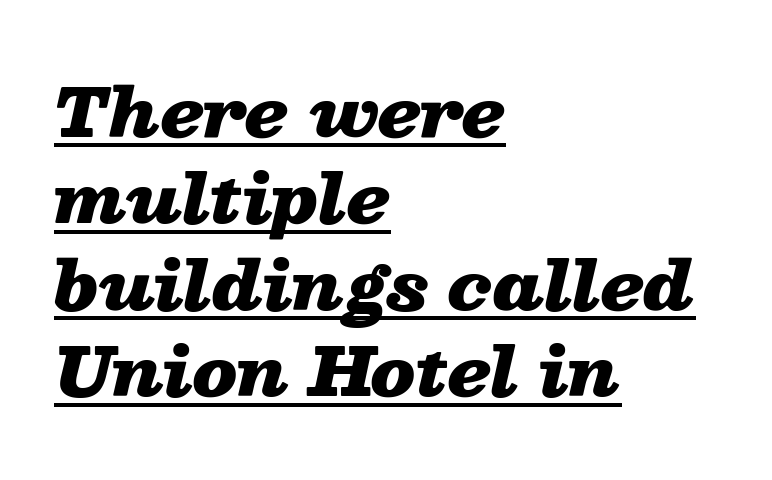
Q: Is the text bold? A: Yes.
Q: Is the text italic (slanted)? A: Yes, it leans right by about 13 degrees.
Q: Is the text underlined? A: Yes.
Q: How is the paragraph aligned? A: Left-aligned.
Q: Is the spacing between letters normal or unusually wide? A: Normal.
Q: Is the spacing between lines tight, normal or loose? A: Normal.
Q: Width (condensed, normal, or wide)? A: Wide.
Q: Stroke contrast? A: Low.
Q: x-height? A: Medium.
Q: Monospaced? A: No.
